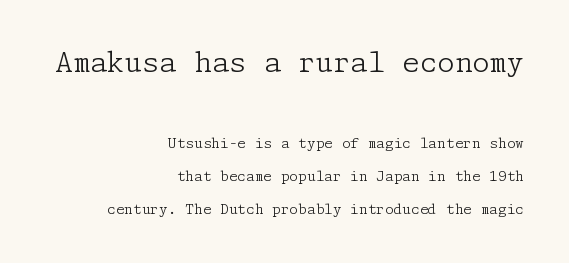
Weight: not bold — regular or lighter. Line endings align vertically; line beginnings do not. Observe the serifs anchoring each vertical stroke in this sample. The passage shown stacks its lines with a broad gap. Large over small — that's the arrangement of the two blocks here.
